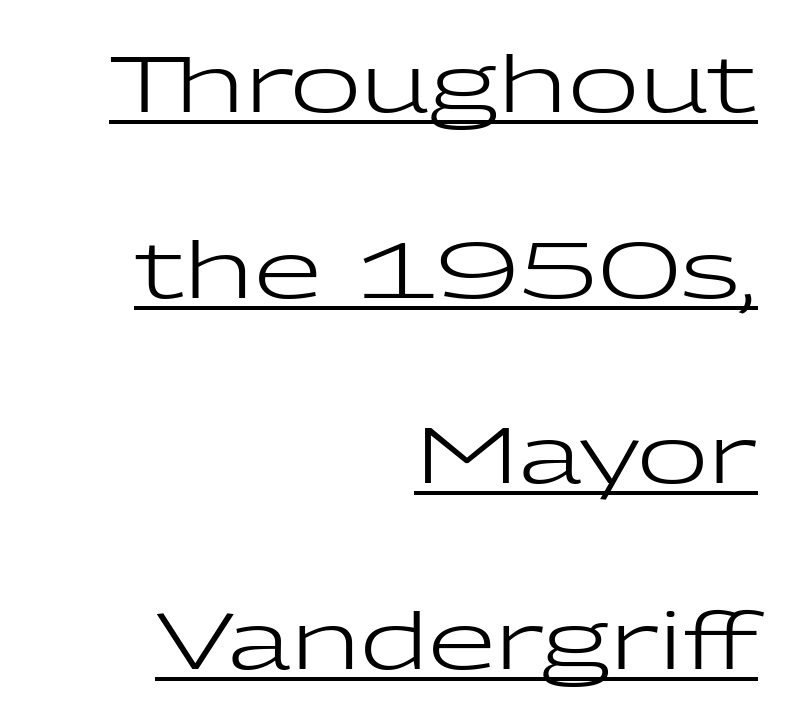
Q: Is the text bold? A: No.
Q: Is the text italic (slanted)? A: No, it is upright.
Q: Is the typeface a serif or a sans-serif typeface? A: Sans-serif.
Q: Is the text underlined? A: Yes.
Q: How is the paragraph aligned? A: Right-aligned.
Q: Is the spacing between letters normal or unusually wide? A: Normal.
Q: Is the spacing between lines tight, normal or loose? A: Loose.
Q: Width (condensed, normal, or wide)? A: Wide.
Q: Stroke contrast? A: Low.
Q: x-height? A: Medium.
Q: Monospaced? A: No.
